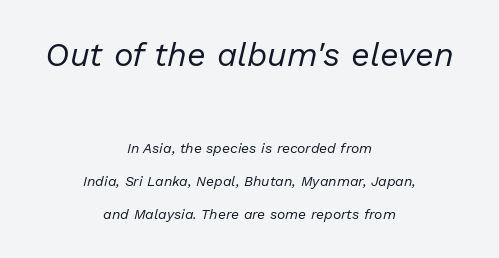
{"italic": "yes", "lean": "right", "slant_degrees": 13, "bold": "no", "weight": "regular", "width": "normal", "stroke_contrast": "low", "x_height": "medium", "monospaced": "no", "underline": "no", "align": "center", "line_spacing": "loose", "line_spacing_ratio": 2.35, "letter_spacing": "normal", "letter_spacing_em": 0.0, "larger_block": "first", "size_ratio": 2.36, "glyph_px": 33}
